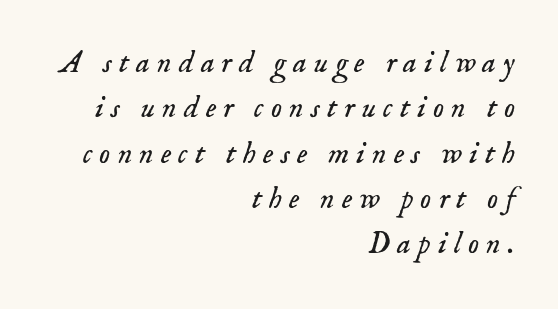
Regular leading. Nobody drew a line under any word here. Each letter's strokes conclude with small projecting serifs. The rag falls on the left side of this text block.
